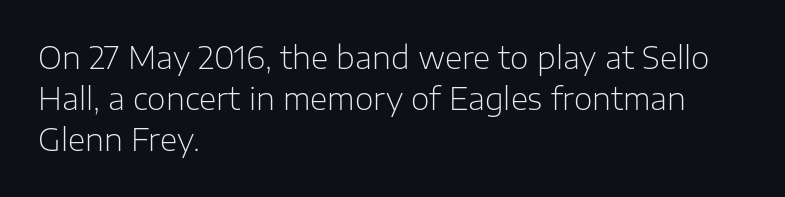
{"serif": "no", "italic": "no", "bold": "no", "weight": "light", "width": "normal", "stroke_contrast": "low", "x_height": "medium", "monospaced": "no", "underline": "no", "align": "left", "line_spacing": "normal", "line_spacing_ratio": 1.37, "letter_spacing": "normal", "letter_spacing_em": 0.0, "glyph_px": 30}
